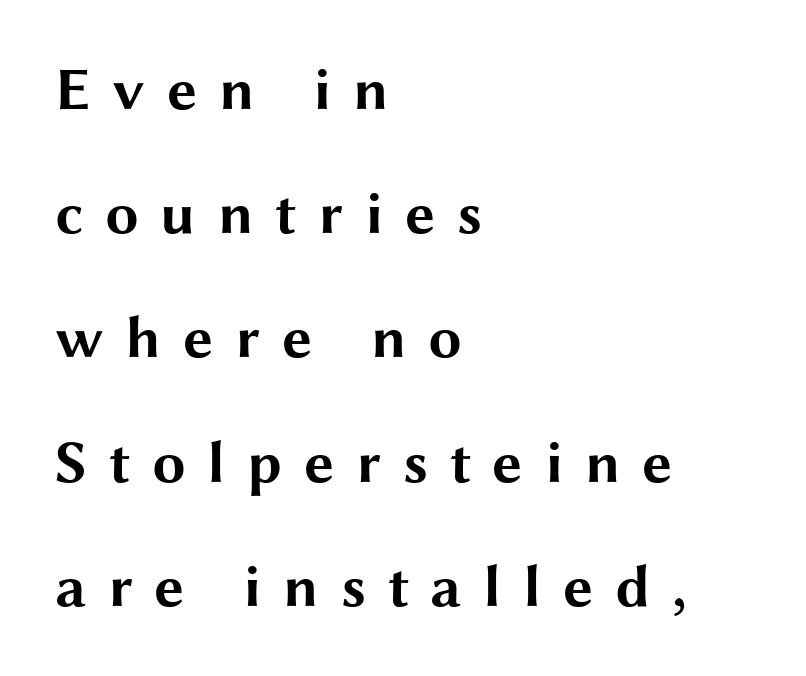
Q: Is the text bold? A: Yes.
Q: Is the text italic (slanted)? A: No, it is upright.
Q: Is the typeface a serif or a sans-serif typeface? A: Sans-serif.
Q: Is the text underlined? A: No.
Q: How is the paragraph aligned? A: Left-aligned.
Q: Is the spacing between letters normal or unusually wide? A: Unusually wide.
Q: Is the spacing between lines tight, normal or loose? A: Loose.
Q: Width (condensed, normal, or wide)? A: Wide.
Q: Stroke contrast? A: Medium.
Q: x-height? A: Medium.
Q: Monospaced? A: No.
